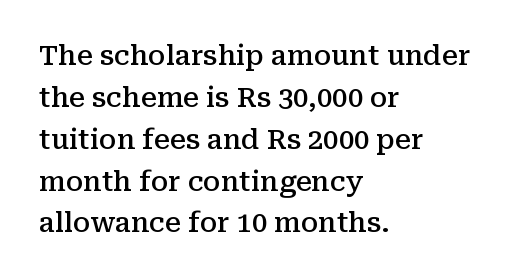
Has an underline been added? It has not. Look at the stroke-to-counter ratio: somewhat heavy, a semibold. Style check: upright. The letterforms sit shoulder to shoulder at normal distance. The paragraph has a hard left edge and a soft right edge.
